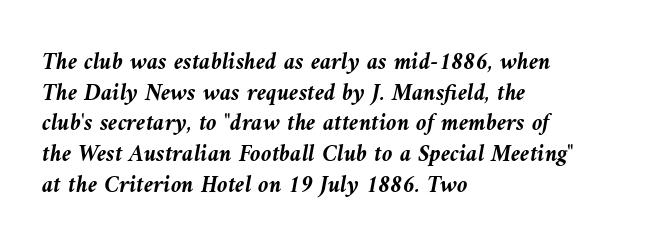
Q: Is the text bold? A: Yes.
Q: Is the text italic (slanted)? A: Yes, it leans left by about 10 degrees.
Q: Is the text underlined? A: No.
Q: How is the paragraph aligned? A: Left-aligned.
Q: Is the spacing between letters normal or unusually wide? A: Normal.
Q: Is the spacing between lines tight, normal or loose? A: Normal.
